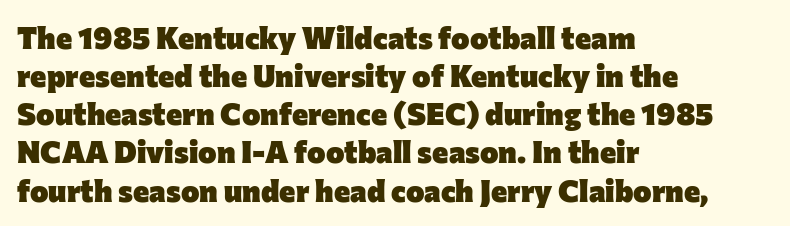
The image shows 31 px heavy sans-serif type, upright; set left-aligned, line spacing 1.23x, normal letter spacing, not underlined; low stroke contrast and a medium x-height.
